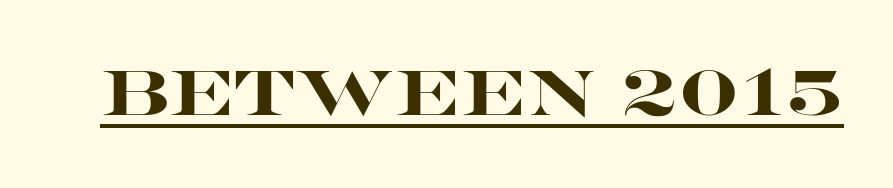
{"italic": "no", "bold": "yes", "weight": "heavy", "width": "wide", "stroke_contrast": "high", "x_height": "large", "monospaced": "no", "underline": "yes", "letter_spacing": "normal", "letter_spacing_em": 0.0, "glyph_px": 63}
